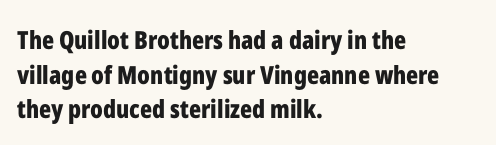
The image shows 25 px bold type, upright; set left-aligned, normal line spacing (1.39x), normal letter spacing, not underlined.
